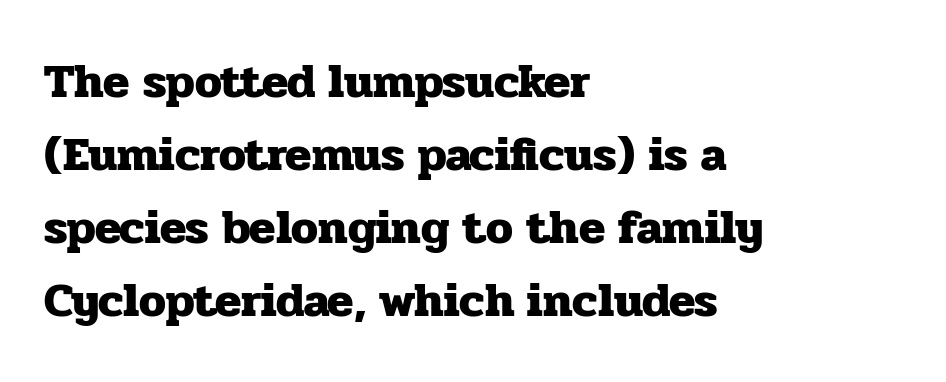
The compositor pushed each line to the left boundary. Inter-character spacing is left at the font's built-in metrics. Looks like regular typesetting: each glyph gets only the width it needs. The words here are not underlined. The glyphs have the mass of a bold cut.
